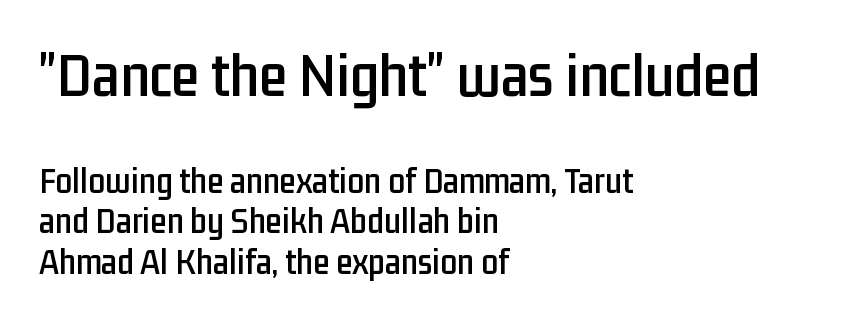
The lines are quadded left. The rendering uses a small line-height, squeezing the rows. This sample has the flowing, uneven cadence of proportional lettering. The gaps between neighbouring characters are ordinary and unremarkable. The font's upright variant was chosen for this text.
